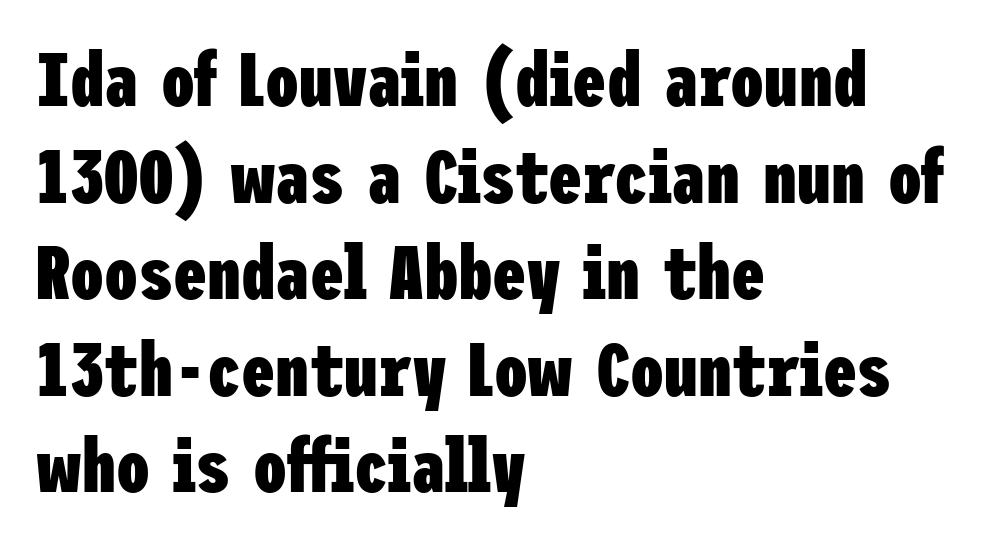
The image shows 76 px heavy, condensed sans-serif type, upright; set left-aligned, normal line spacing (1.27x), normal letter spacing, not underlined; low stroke contrast and a medium x-height.
